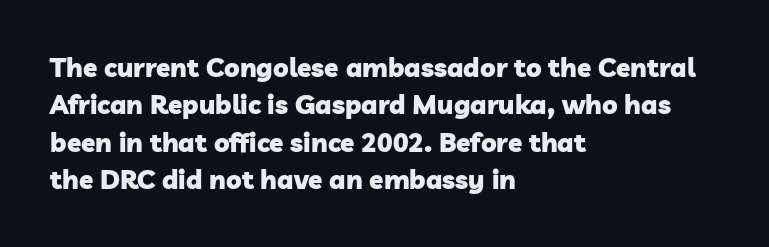
Q: Is the text bold? A: Yes.
Q: Is the text underlined? A: No.
Q: How is the paragraph aligned? A: Left-aligned.
Q: Is the spacing between letters normal or unusually wide? A: Normal.
Q: Is the spacing between lines tight, normal or loose? A: Normal.
